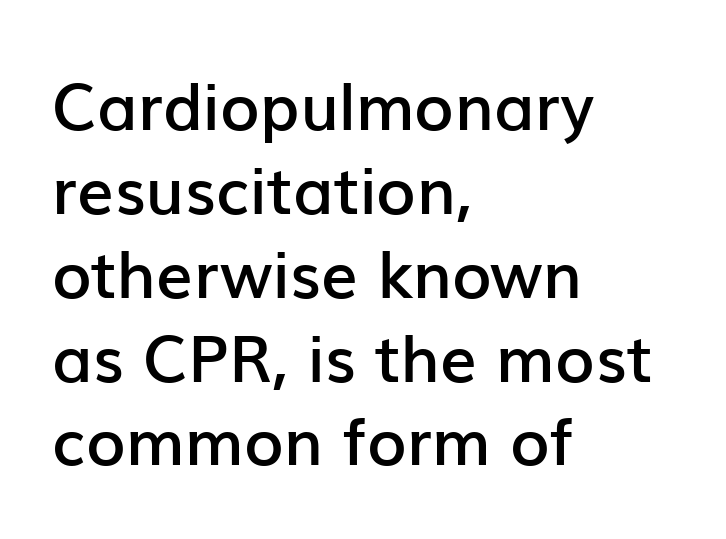
The rendering uses a semibold face; strokes are thickened but not to full bold. The characters display no serif detailing; their extremities are plain. The lines sit at an ordinary, default distance from one another. This sample uses an upright cut, with every glyph sitting square on the baseline. Just letters on the line, the space beneath them empty. The rendering anchors every line to the left-hand side.
